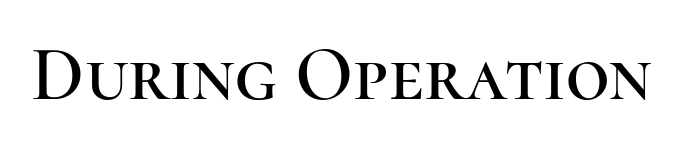
Q: Is the text italic (slanted)? A: No, it is upright.
Q: Is the typeface a serif or a sans-serif typeface? A: Serif.
Q: Is the text underlined? A: No.
Q: Is the spacing between letters normal or unusually wide? A: Normal.
Q: Width (condensed, normal, or wide)? A: Normal.
Q: Stroke contrast? A: High.
Q: x-height? A: Medium.
Q: Monospaced? A: No.
